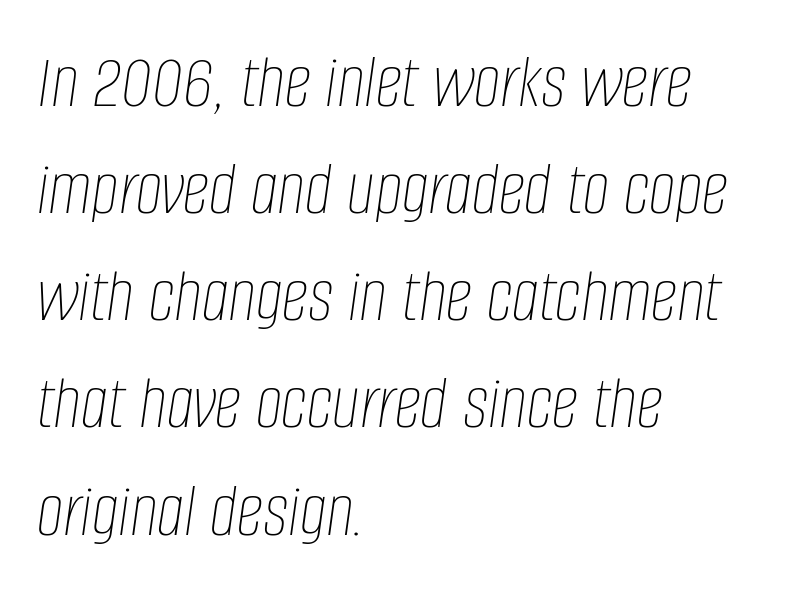
Characters follow at the spacing the type designer built in. Regarding leading, the lines here are spaced in the standard way. The setting favours the left margin, as ordinary paragraphs usually do. Note the varied advance widths — an 'i' is clearly narrower than an 'm'. Decoration check: the copy has no underline.
